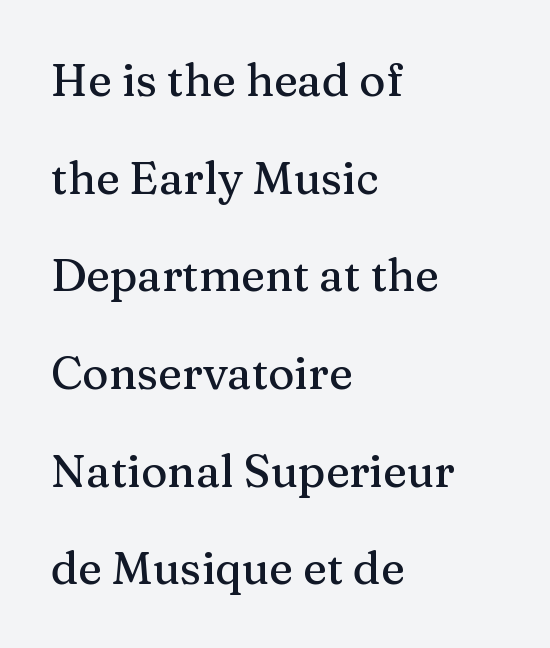
Standard letterfit; no display-style spreading of the glyphs. Is this a fixed-width face? No — the glyphs have proportional, varying widths. Horizontal alignment here is leftward, the default for most running prose. The typeface chosen for these lines features serifs. Designer's note — italics off, roman on.
